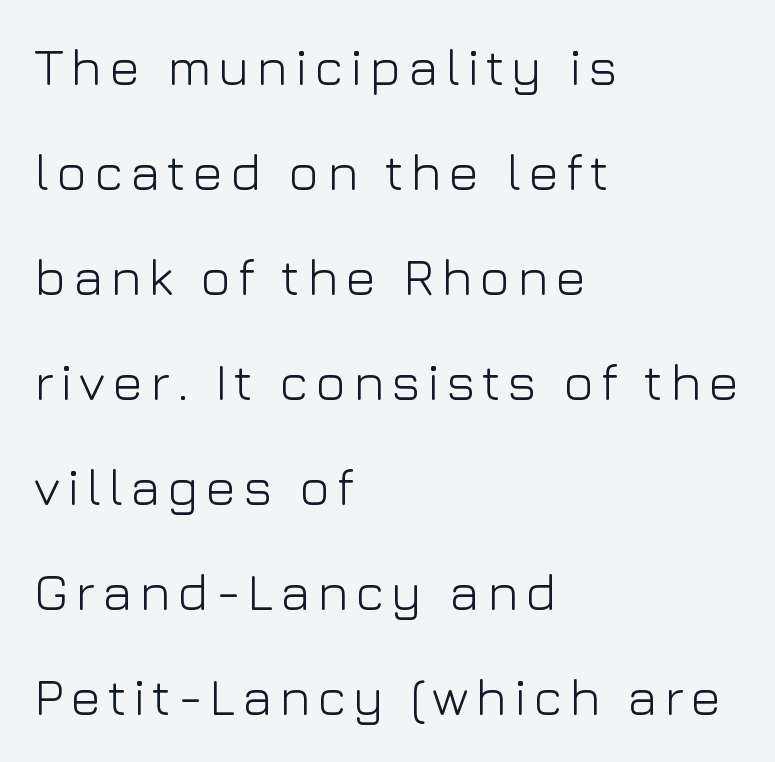
Q: Is the text bold? A: No.
Q: Is the text italic (slanted)? A: No, it is upright.
Q: Is the typeface a serif or a sans-serif typeface? A: Sans-serif.
Q: Is the text underlined? A: No.
Q: How is the paragraph aligned? A: Left-aligned.
Q: Is the spacing between lines tight, normal or loose? A: Loose.
Q: Width (condensed, normal, or wide)? A: Normal.
Q: Stroke contrast? A: Low.
Q: x-height? A: Medium.
Q: Monospaced? A: No.
